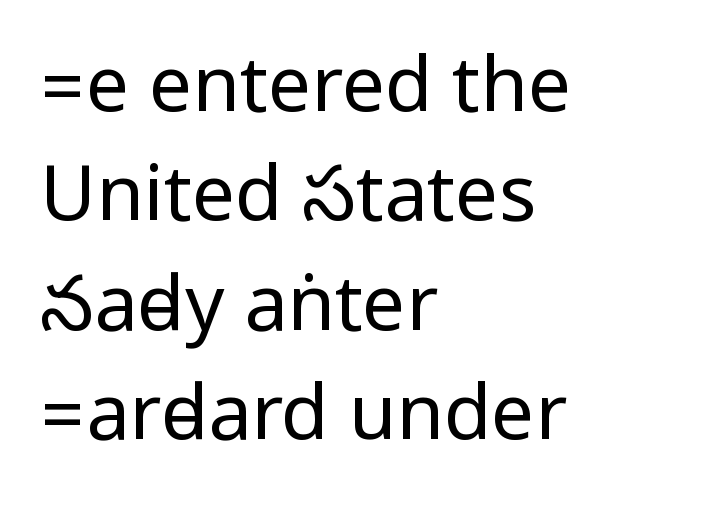
Q: Is the text bold? A: No.
Q: Is the text italic (slanted)? A: No, it is upright.
Q: Is the typeface a serif or a sans-serif typeface? A: Sans-serif.
Q: Is the text underlined? A: No.
Q: How is the paragraph aligned? A: Left-aligned.
Q: Is the spacing between letters normal or unusually wide? A: Normal.
Q: Is the spacing between lines tight, normal or loose? A: Normal.
Q: Width (condensed, normal, or wide)? A: Condensed.
Q: Stroke contrast? A: Low.
